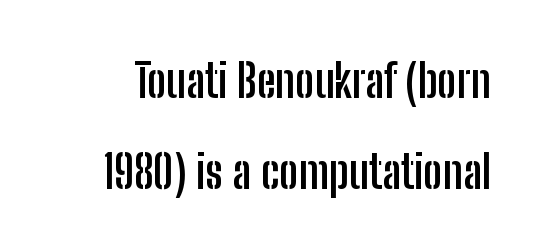
The image shows 46 px semibold, condensed sans-serif type, upright; set loose line spacing (1.98x), normal letter spacing, not underlined; low stroke contrast and a medium x-height.
